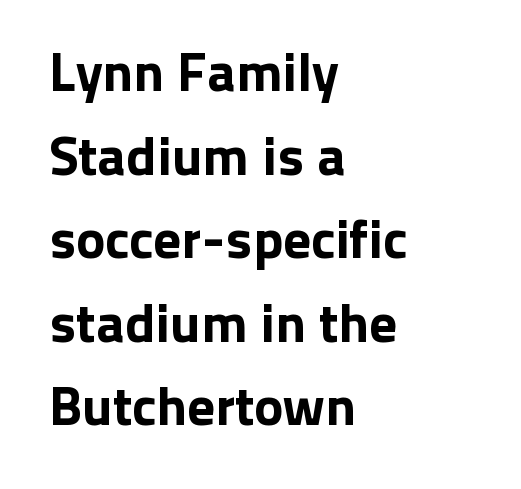
Q: Is the text italic (slanted)? A: No, it is upright.
Q: Is the typeface a serif or a sans-serif typeface? A: Sans-serif.
Q: Is the text underlined? A: No.
Q: How is the paragraph aligned? A: Left-aligned.
Q: Is the spacing between letters normal or unusually wide? A: Normal.
Q: Is the spacing between lines tight, normal or loose? A: Normal.
Q: Width (condensed, normal, or wide)? A: Normal.
Q: Stroke contrast? A: Low.
Q: x-height? A: Medium.
Q: Monospaced? A: No.
